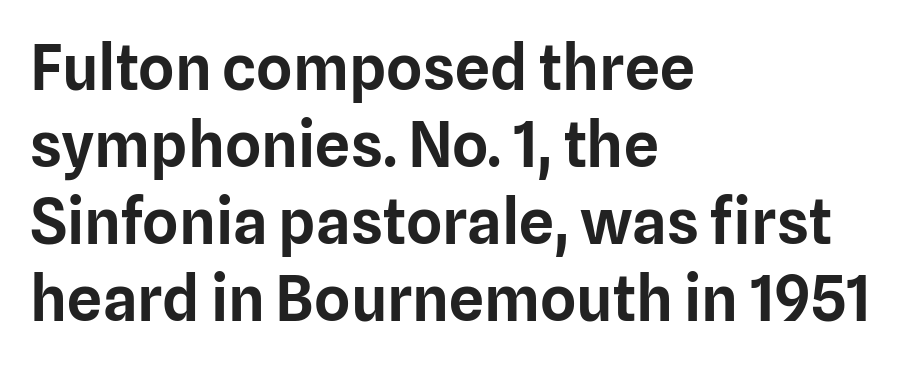
{"serif": "no", "italic": "no", "width": "normal", "stroke_contrast": "low", "x_height": "medium", "monospaced": "no", "underline": "no", "align": "left", "line_spacing_ratio": 1.24, "letter_spacing": "normal", "letter_spacing_em": 0.0, "glyph_px": 62}
